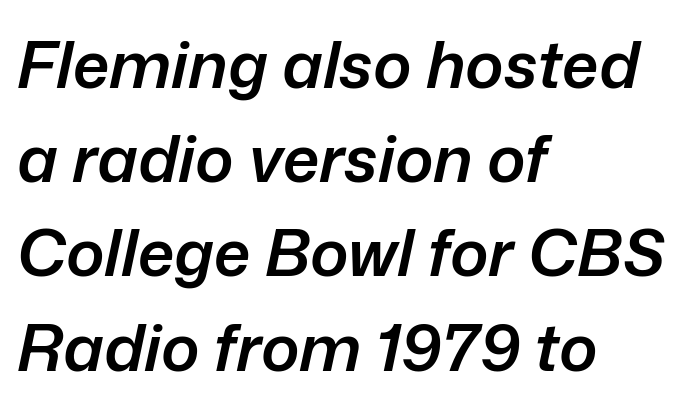
The image shows 65 px semibold type, italic (leaning right); set left-aligned, normal line spacing (1.45x), normal letter spacing, not underlined; low stroke contrast and a medium x-height.
